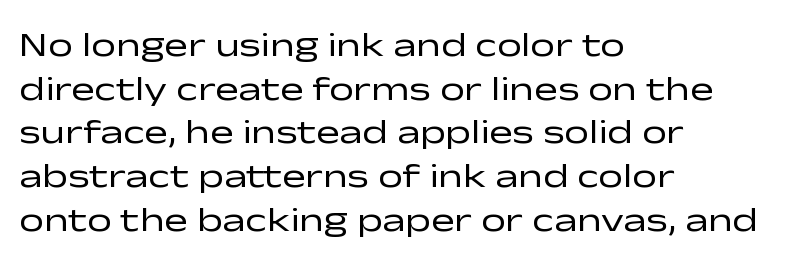
The rendering uses natural spacing where letterforms have individual widths. Vertical strokes here are truly vertical. A normal amount of white space separates one row of letters from the next. Are there feet on the stems? There aren't — it's a sans. What stands out about the letter spacing? Nothing — it is the standard amount.
